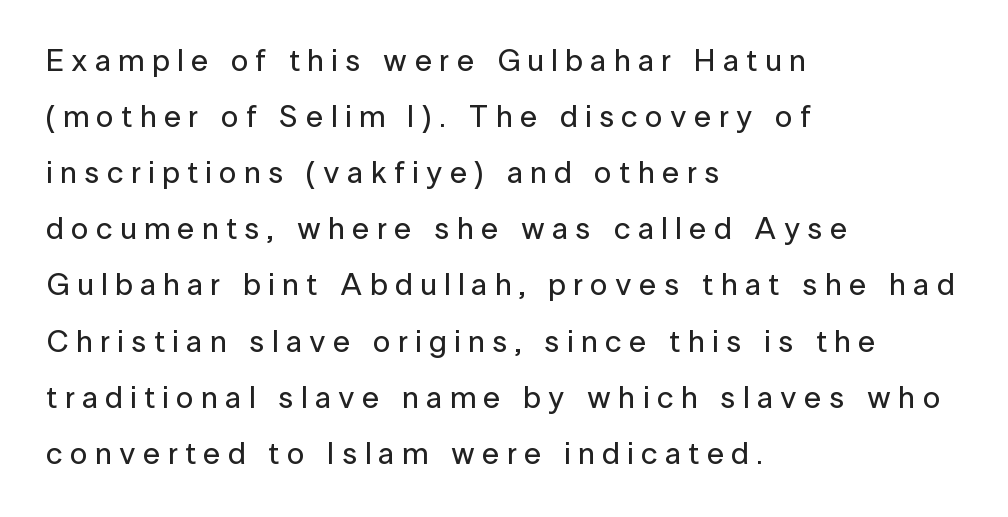
Honestly, the letter spacing is so wide it's the main thing you notice. Honestly, there is no underline to notice here at all. Alignment: flush left. A sans-serif font was chosen for this passage. The rendering uses natural spacing where letterforms have individual widths.
